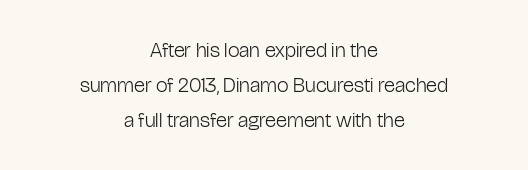
Is the type heavy? It reads as light-to-regular instead. Layout note: lines centered. Anything drawn beneath the words? Only blank space. You could call the tracking neutral — neither tight nor loose.
